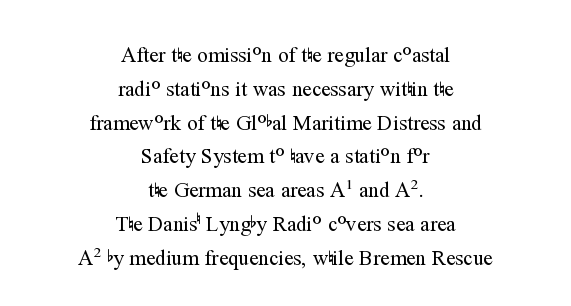
A quiet, ordinary-to-light weight characterises the typeface. Compared with typical paragraphs, the rows here are spaced about the same. This sample uses an upright cut, with every glyph sitting square on the baseline. The rendering positions every line midway between the sides. Any mark beneath the type? The region is blank. Letter spacing: default.
